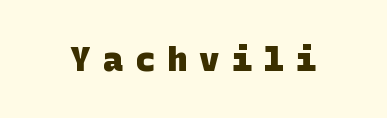
{"serif": "no", "bold": "yes", "weight": "heavy", "width": "normal", "stroke_contrast": "low", "x_height": "large", "underline": "no", "letter_spacing": "wide", "letter_spacing_em": 0.35, "glyph_px": 34}
